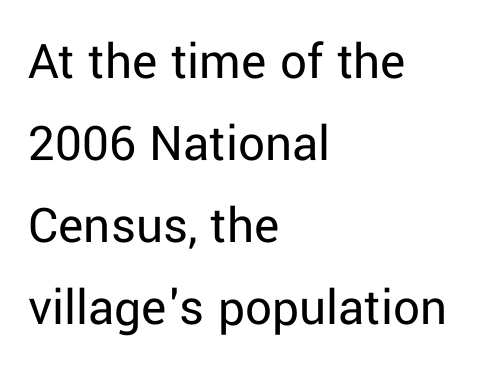
{"serif": "no", "italic": "no", "bold": "no", "weight": "regular", "width": "normal", "stroke_contrast": "low", "x_height": "medium", "monospaced": "no", "underline": "no", "align": "left", "line_spacing": "normal", "line_spacing_ratio": 1.55, "letter_spacing": "normal", "letter_spacing_em": 0.0, "glyph_px": 53}
